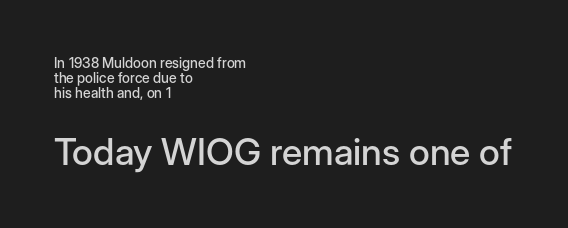
Q: Is the text italic (slanted)? A: No, it is upright.
Q: Is the typeface a serif or a sans-serif typeface? A: Sans-serif.
Q: Is the text underlined? A: No.
Q: How is the paragraph aligned? A: Left-aligned.
Q: Is the spacing between letters normal or unusually wide? A: Normal.
Q: Is the spacing between lines tight, normal or loose? A: Tight.
Q: Which block of text is set in a larger size, the first (top) or the second (bottom)? A: The second (bottom) one.
Q: Width (condensed, normal, or wide)? A: Normal.
Q: Stroke contrast? A: Low.
Q: x-height? A: Medium.
Q: Monospaced? A: No.
